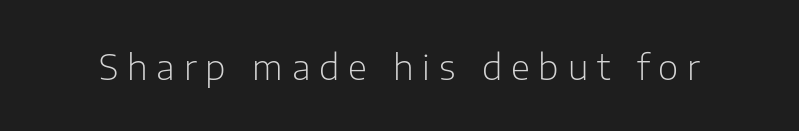
Q: Is the text bold? A: No.
Q: Is the text italic (slanted)? A: No, it is upright.
Q: Is the typeface a serif or a sans-serif typeface? A: Sans-serif.
Q: Is the text underlined? A: No.
Q: Is the spacing between letters normal or unusually wide? A: Unusually wide.
Q: Width (condensed, normal, or wide)? A: Normal.
Q: Stroke contrast? A: Low.
Q: x-height? A: Medium.
Q: Monospaced? A: No.
